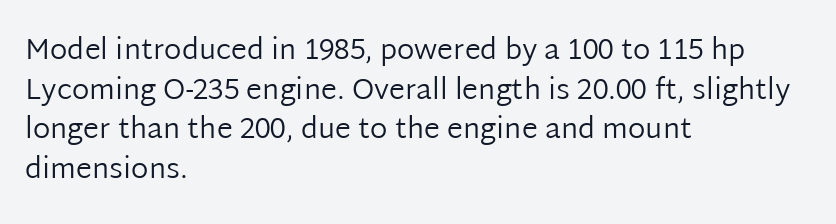
Look at the bottom of the vertical strokes: they stop flat, with no serifs. The letterforms sit shoulder to shoulder at normal distance. A classic flush-left, rag-right setting is used for this passage. Any mark beneath the type? The region is blank. Evenly set lines give the paragraph a standard silhouette.
